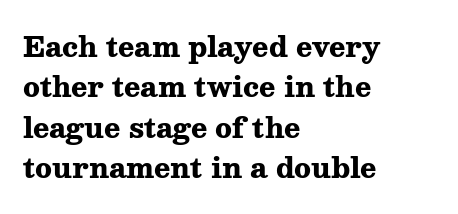
Q: Is the text bold? A: Yes.
Q: Is the text italic (slanted)? A: No, it is upright.
Q: Is the text underlined? A: No.
Q: How is the paragraph aligned? A: Left-aligned.
Q: Is the spacing between letters normal or unusually wide? A: Normal.
Q: Is the spacing between lines tight, normal or loose? A: Normal.
